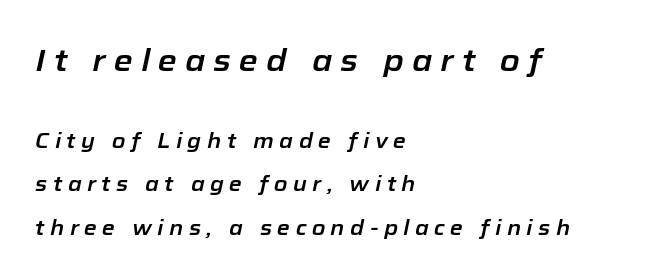
Q: Is the text italic (slanted)? A: Yes, it leans right by about 12 degrees.
Q: Is the text underlined? A: No.
Q: How is the paragraph aligned? A: Left-aligned.
Q: Is the spacing between letters normal or unusually wide? A: Unusually wide.
Q: Is the spacing between lines tight, normal or loose? A: Loose.
Q: Which block of text is set in a larger size, the first (top) or the second (bottom)? A: The first (top) one.
Q: Width (condensed, normal, or wide)? A: Normal.
Q: Stroke contrast? A: Low.
Q: x-height? A: Medium.
Q: Monospaced? A: No.
